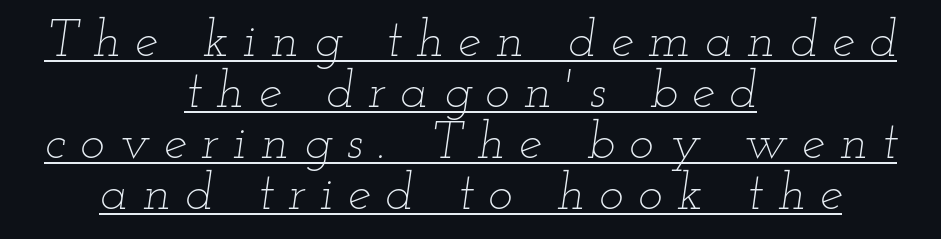
Q: Is the text bold? A: No.
Q: Is the text italic (slanted)? A: Yes, it leans right by about 12 degrees.
Q: Is the text underlined? A: Yes.
Q: How is the paragraph aligned? A: Centered.
Q: Is the spacing between letters normal or unusually wide? A: Unusually wide.
Q: Is the spacing between lines tight, normal or loose? A: Tight.
Q: Width (condensed, normal, or wide)? A: Wide.
Q: Stroke contrast? A: Low.
Q: x-height? A: Small.
Q: Monospaced? A: No.
